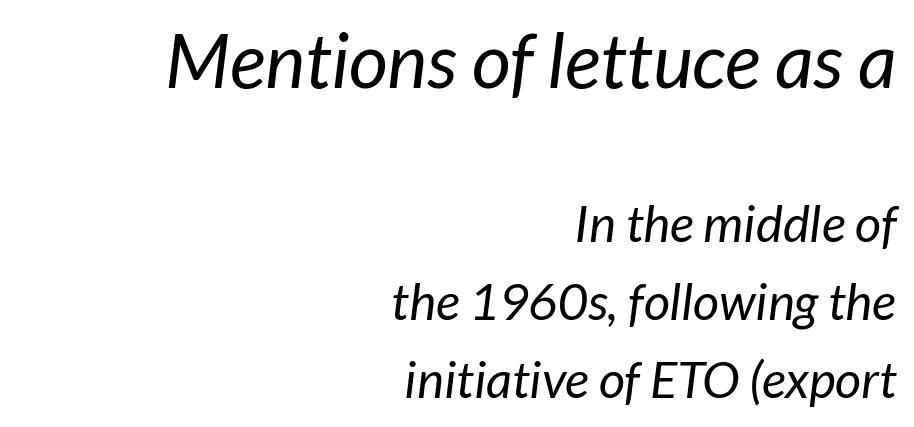
The image shows 76 px regular-weight sans-serif type; set right-aligned, normal line spacing (1.53x), normal letter spacing, not underlined; the first (top) block is 1.49x larger; low stroke contrast and a medium x-height.
